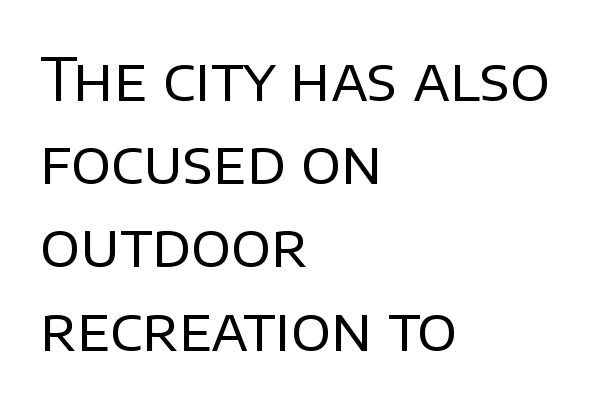
Type without underlining. Is this a fixed-width face? No — the glyphs have proportional, varying widths. Style check: upright. Is the letter spacing exaggerated? No — it looks like the ordinary default.
